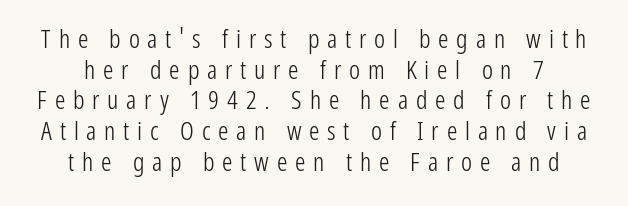
The image shows 26 px text type, upright; set line spacing 1.18x, unusually wide letter spacing (+0.3 em), not underlined.
